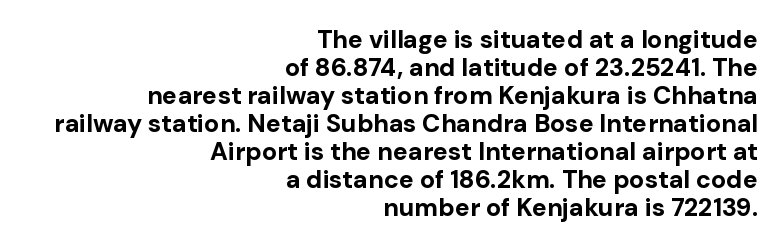
Q: Is the text bold? A: Yes.
Q: Is the text italic (slanted)? A: No, it is upright.
Q: Is the text underlined? A: No.
Q: How is the paragraph aligned? A: Right-aligned.
Q: Is the spacing between letters normal or unusually wide? A: Normal.
Q: Is the spacing between lines tight, normal or loose? A: Tight.
